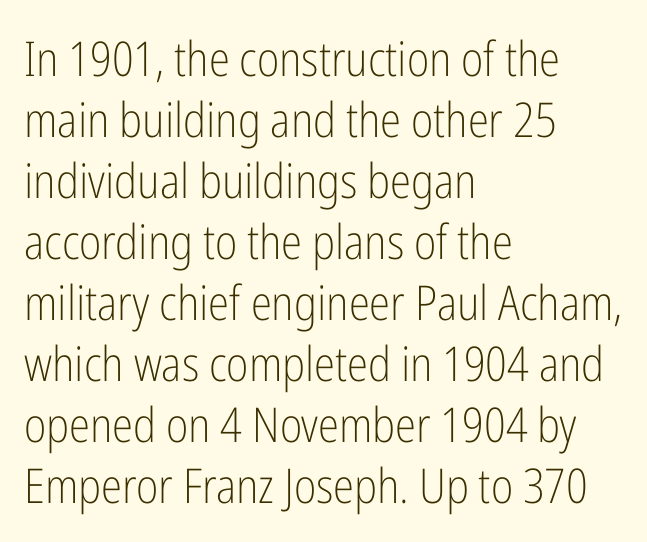
The image shows 48 px light, condensed sans-serif type, upright; set left-aligned, normal line spacing (1.27x), normal letter spacing, not underlined; low stroke contrast and a medium x-height.
